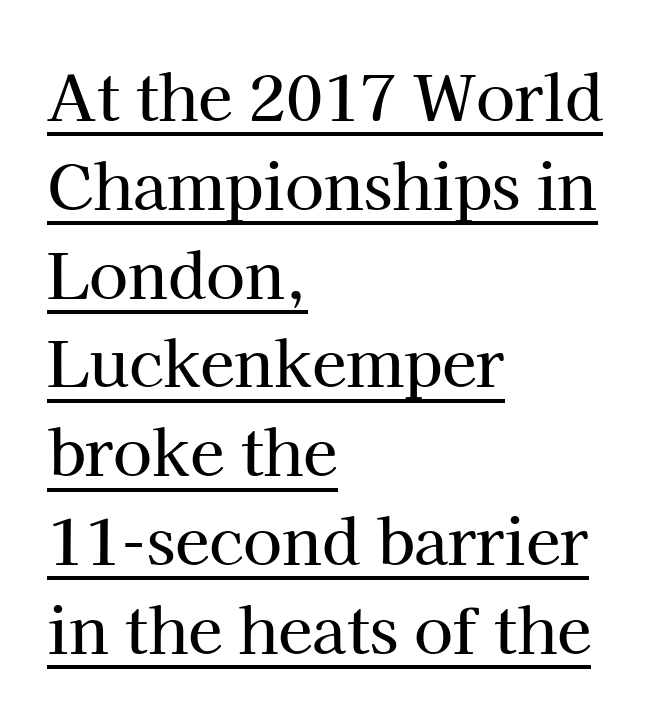
Q: Is the text italic (slanted)? A: No, it is upright.
Q: Is the typeface a serif or a sans-serif typeface? A: Serif.
Q: Is the text underlined? A: Yes.
Q: How is the paragraph aligned? A: Left-aligned.
Q: Is the spacing between letters normal or unusually wide? A: Normal.
Q: Is the spacing between lines tight, normal or loose? A: Normal.
Q: Width (condensed, normal, or wide)? A: Normal.
Q: Stroke contrast? A: High.
Q: x-height? A: Medium.
Q: Monospaced? A: No.
